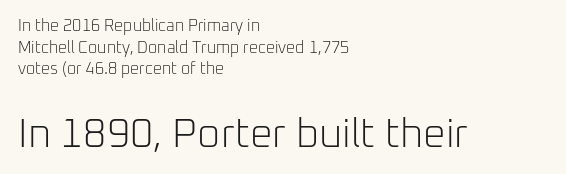
{"serif": "no", "italic": "no", "bold": "no", "weight": "light", "width": "normal", "stroke_contrast": "low", "x_height": "medium", "monospaced": "no", "underline": "no", "align": "left", "line_spacing": "normal", "line_spacing_ratio": 1.35, "letter_spacing": "normal", "letter_spacing_em": 0.0, "larger_block": "second", "size_ratio": 2.5, "glyph_px": 40}
